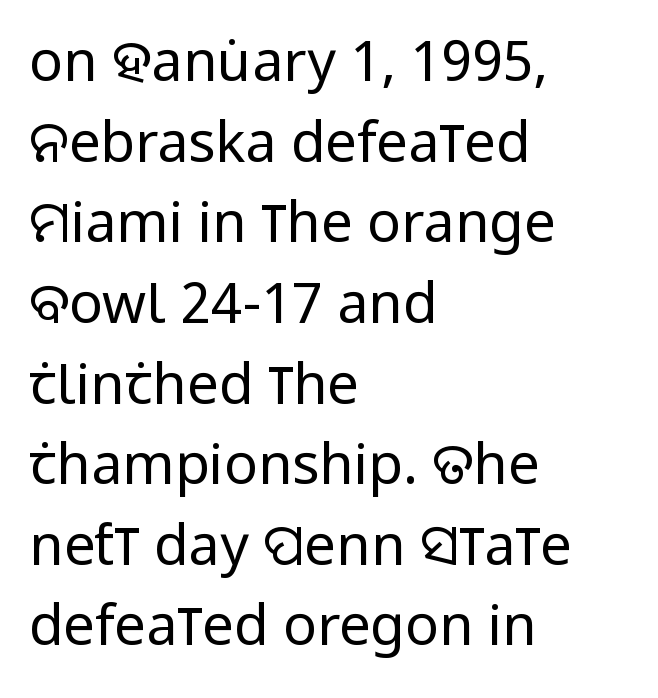
Line spacing here is normal. Leftover space on each line is placed entirely after the last word. Bare-footed words on every line. No extra tracking has been applied to these lines. Varying glyph widths throughout — classic text-font behaviour.
